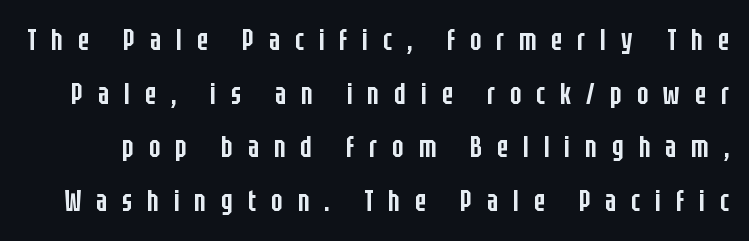
Students, note that the glyphs here are deliberately spaced far apart. Is this a fixed-width face? No — the glyphs have proportional, varying widths. Strokes here are thickened, but only to semibold level. Type without underlining.
